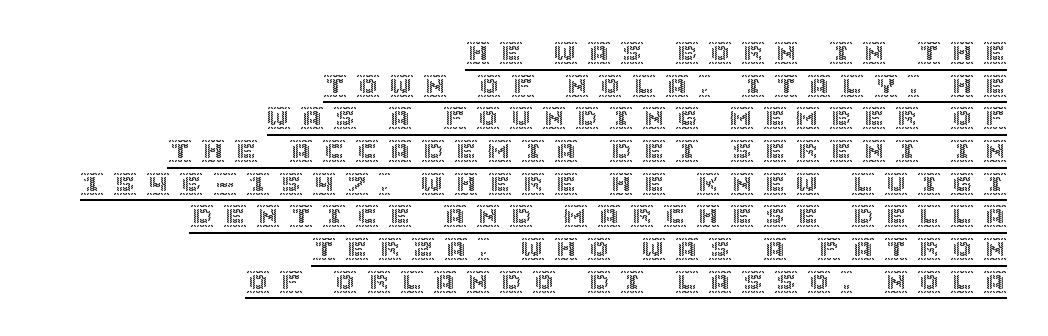
Leftover space on each line is placed entirely before the opening word. Does the leading feel generous? No, just average. Nope, not italic — everything's standing straight. Someone cranked the tracking dial way up on this one. This is underlined copy, the kind a proofreader might mark for attention.
